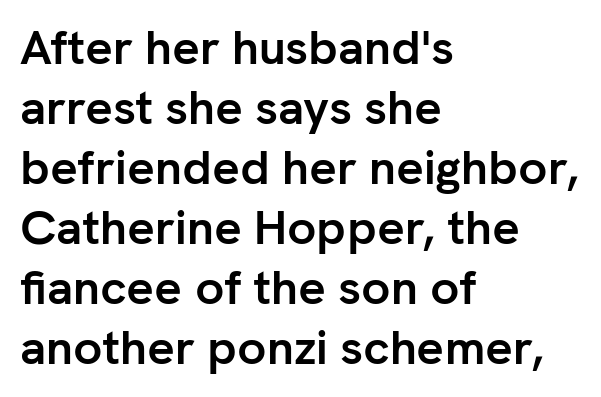
Posture: upright roman. The tracking reads as untouched default to a designer's eye. The rendering uses natural spacing where letterforms have individual widths. Vertically, the passage feels balanced, rows spaced as you'd expect. Does the weight exceed regular? Yes, all the way to bold. The paragraph has a hard left edge and a soft right edge.
